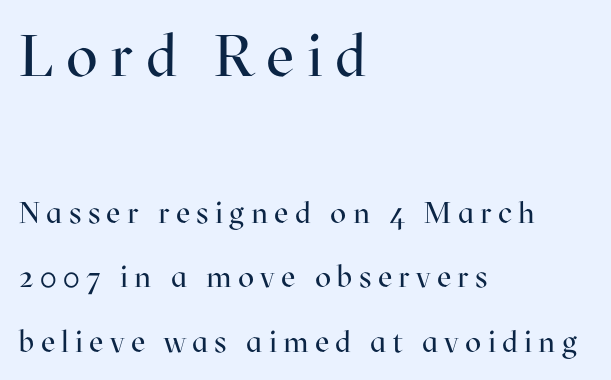
{"serif": "yes", "italic": "no", "bold": "no", "weight": "regular", "width": "normal", "stroke_contrast": "high", "x_height": "medium", "monospaced": "no", "underline": "no", "align": "left", "line_spacing": "loose", "line_spacing_ratio": 2.16, "letter_spacing": "wide", "letter_spacing_em": 0.21, "larger_block": "first", "size_ratio": 1.97, "glyph_px": 59}
